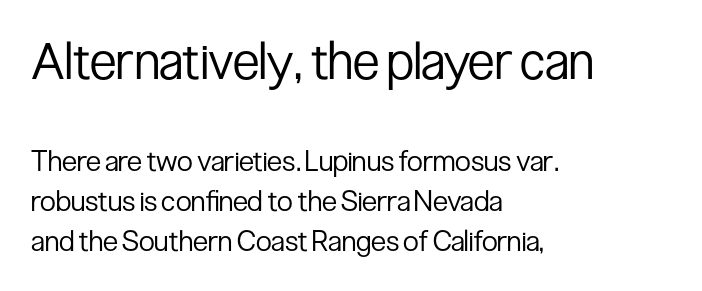
In terms of letterspacing, this is plain default setting. Designer's note — italics off, roman on. Is this a fixed-width face? No — the glyphs have proportional, varying widths. Block one is the big one; block two sits smaller underneath. The weight would be labelled regular, book, light, or lighter still.
